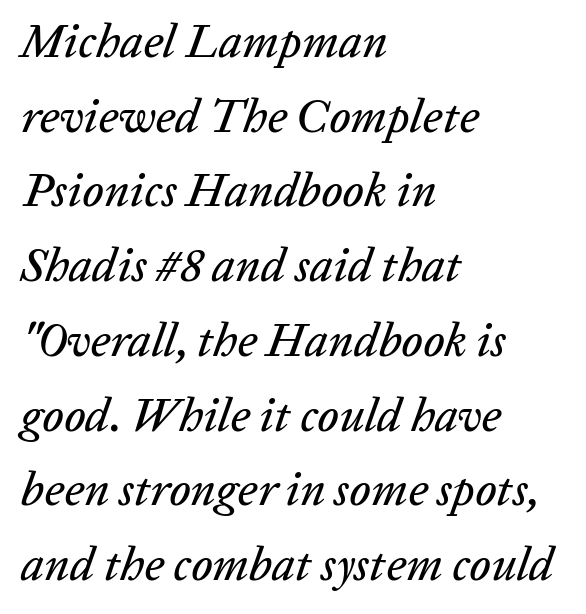
{"italic": "yes", "lean": "right", "slant_degrees": 20, "width": "normal", "stroke_contrast": "low", "x_height": "medium", "monospaced": "no", "underline": "no", "align": "left", "line_spacing": "normal", "line_spacing_ratio": 1.59, "letter_spacing": "normal", "letter_spacing_em": 0.0, "glyph_px": 47}
